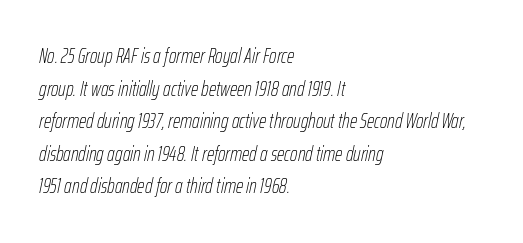
{"italic": "yes", "lean": "right", "slant_degrees": 12, "bold": "no", "underline": "no", "align": "left", "line_spacing": "normal", "line_spacing_ratio": 1.55, "letter_spacing": "normal", "letter_spacing_em": 0.0, "glyph_px": 21}
